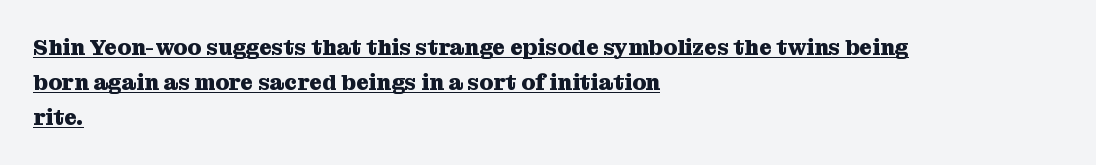
The space between consecutive lines is moderate. There is no visible air inserted between adjacent glyphs. A continuous stroke trails under the words, as in a hyperlink. In CSS terms this would be text-align: left.
